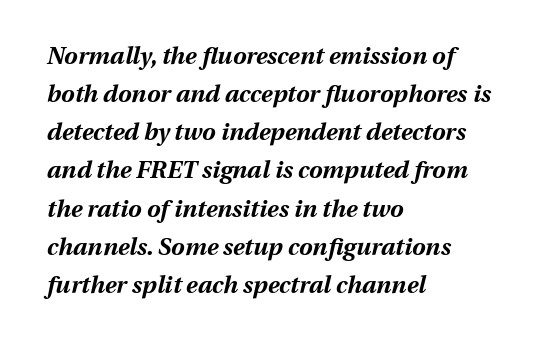
Q: Is the text bold? A: Yes.
Q: Is the text italic (slanted)? A: Yes, it leans right by about 13 degrees.
Q: Is the text underlined? A: No.
Q: How is the paragraph aligned? A: Left-aligned.
Q: Is the spacing between letters normal or unusually wide? A: Normal.
Q: Is the spacing between lines tight, normal or loose? A: Normal.
